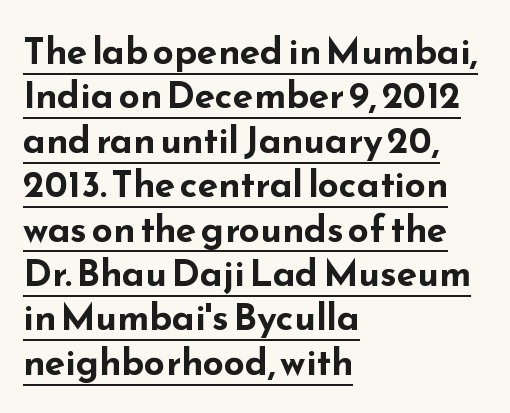
Q: Is the text bold? A: Yes.
Q: Is the text italic (slanted)? A: No, it is upright.
Q: Is the typeface a serif or a sans-serif typeface? A: Sans-serif.
Q: Is the text underlined? A: Yes.
Q: How is the paragraph aligned? A: Left-aligned.
Q: Is the spacing between letters normal or unusually wide? A: Normal.
Q: Width (condensed, normal, or wide)? A: Wide.
Q: Stroke contrast? A: Low.
Q: x-height? A: Small.
Q: Monospaced? A: No.
